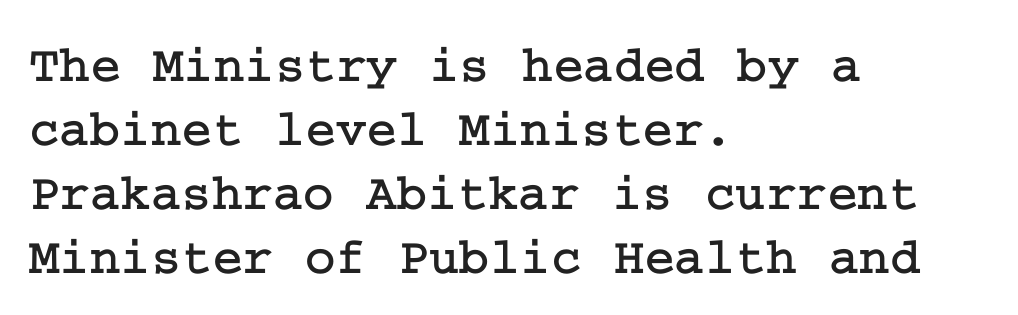
The image shows 52 px serif type, upright; set left-aligned, line spacing 1.23x, normal letter spacing, not underlined; low stroke contrast and a medium x-height.
